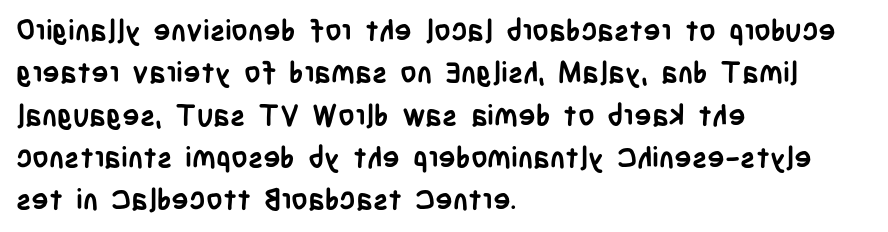
{"serif": "no", "italic": "no", "bold": "yes", "weight": "semibold", "width": "condensed", "stroke_contrast": "low", "x_height": "large", "monospaced": "no", "underline": "no", "align": "left", "line_spacing": "normal", "line_spacing_ratio": 1.46, "letter_spacing": "normal", "letter_spacing_em": 0.0, "glyph_px": 29}
